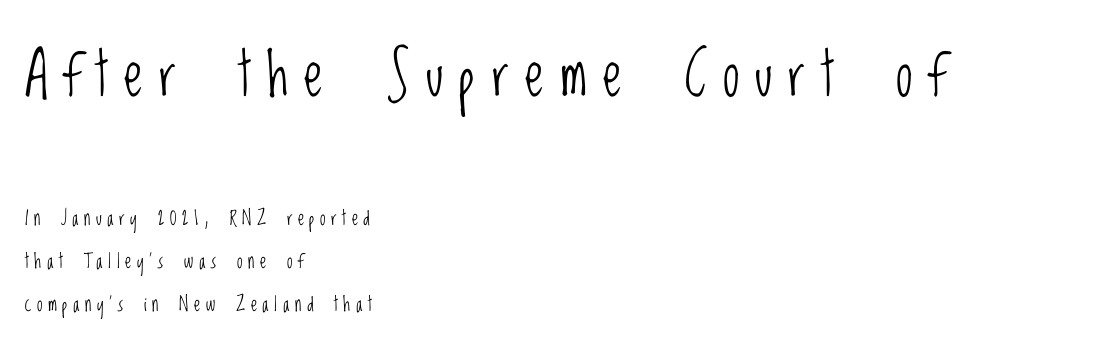
The passage shown is typed in a proportional face where columns would drift. The letters carry no serifs — their stems end cleanly without finishing strokes. Between one letter and the next there's a generous, obvious gap. The emphasis by scale lands on block number one, above. Horizontal bands of white between lines are thick stripes. Caption: face not bold, strokes unweighted.
